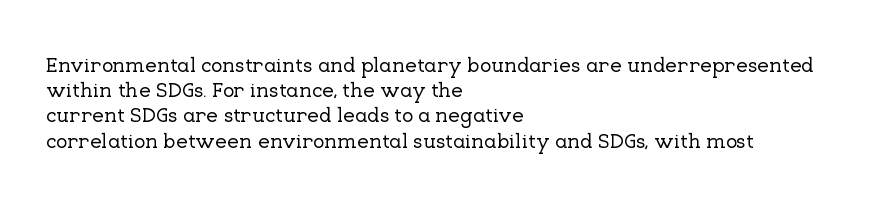
The image shows 21 px text type, upright; set left-aligned, line spacing 1.2x, normal letter spacing, not underlined.
